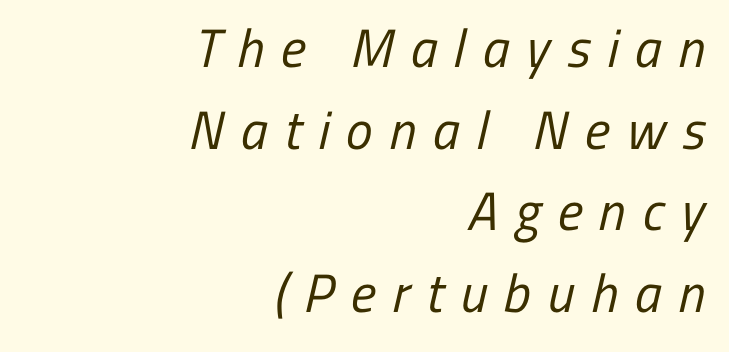
{"serif": "no", "bold": "no", "weight": "regular", "width": "condensed", "stroke_contrast": "low", "x_height": "medium", "monospaced": "no", "underline": "no", "align": "right", "line_spacing": "normal", "line_spacing_ratio": 1.51, "letter_spacing": "wide", "letter_spacing_em": 0.31, "glyph_px": 54}
